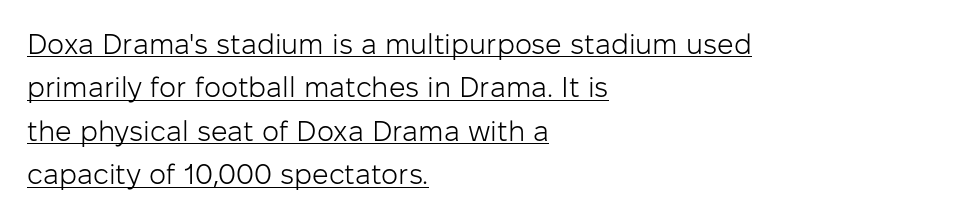
{"serif": "no", "italic": "no", "bold": "no", "weight": "light", "width": "normal", "stroke_contrast": "low", "x_height": "medium", "monospaced": "no", "underline": "yes", "align": "left", "line_spacing": "normal", "line_spacing_ratio": 1.5, "letter_spacing": "normal", "letter_spacing_em": 0.0, "glyph_px": 29}
